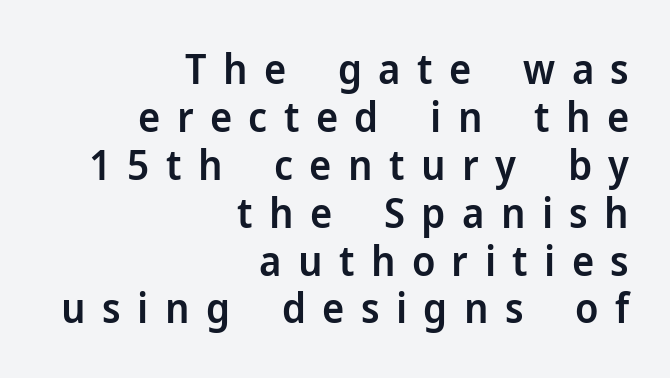
Q: Is the text bold? A: Semi-bold.
Q: Is the text italic (slanted)? A: No, it is upright.
Q: Is the typeface a serif or a sans-serif typeface? A: Sans-serif.
Q: Is the text underlined? A: No.
Q: How is the paragraph aligned? A: Right-aligned.
Q: Is the spacing between letters normal or unusually wide? A: Unusually wide.
Q: Is the spacing between lines tight, normal or loose? A: Tight.
Q: Width (condensed, normal, or wide)? A: Normal.
Q: Stroke contrast? A: Low.
Q: x-height? A: Medium.
Q: Monospaced? A: No.
